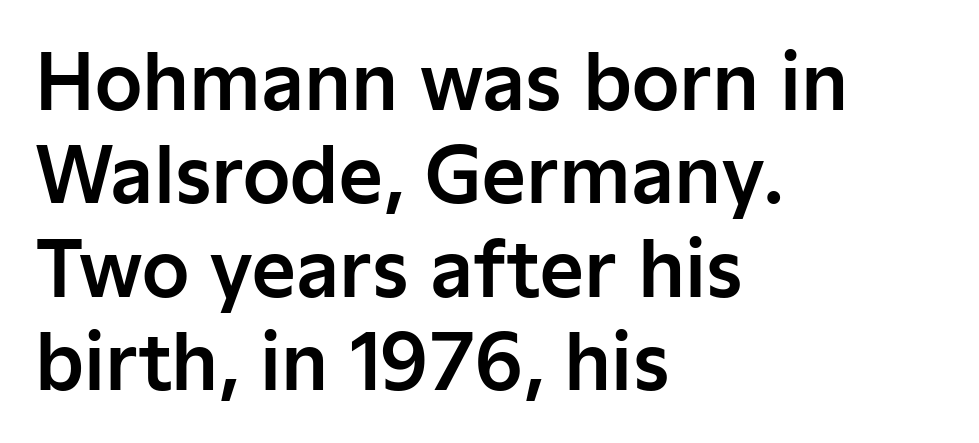
Q: Is the text italic (slanted)? A: No, it is upright.
Q: Is the typeface a serif or a sans-serif typeface? A: Sans-serif.
Q: Is the text underlined? A: No.
Q: How is the paragraph aligned? A: Left-aligned.
Q: Is the spacing between letters normal or unusually wide? A: Normal.
Q: Width (condensed, normal, or wide)? A: Normal.
Q: Stroke contrast? A: Low.
Q: x-height? A: Medium.
Q: Monospaced? A: No.
